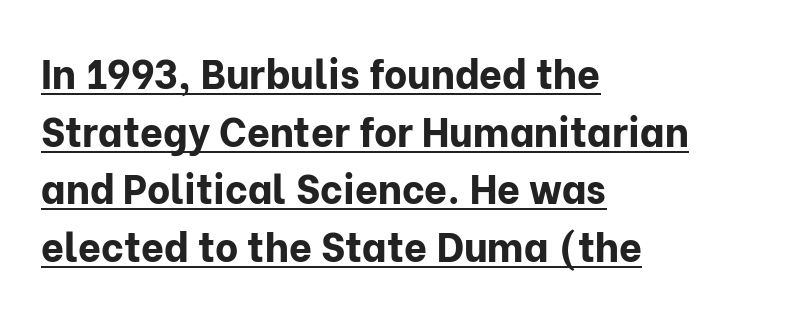
The image shows 40 px bold sans-serif type, upright; set left-aligned, normal line spacing (1.44x), normal letter spacing, underlined; low stroke contrast and a medium x-height.
